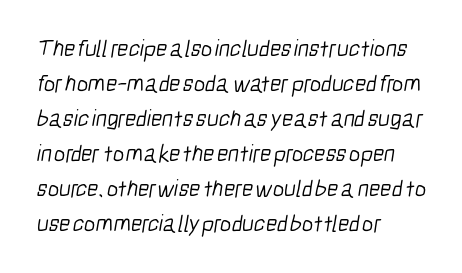
The image shows 24 px text type; set left-aligned, normal line spacing (1.46x), normal letter spacing, not underlined.
